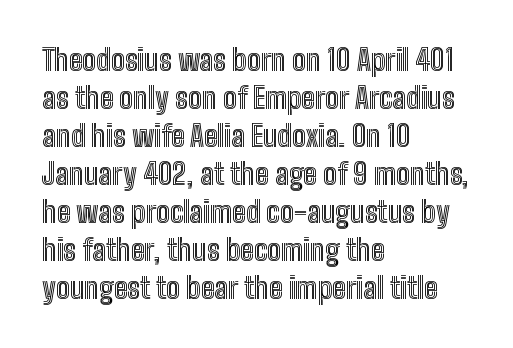
The image shows 29 px condensed type, upright; set left-aligned, normal line spacing (1.31x), normal letter spacing, not underlined; a medium x-height.
